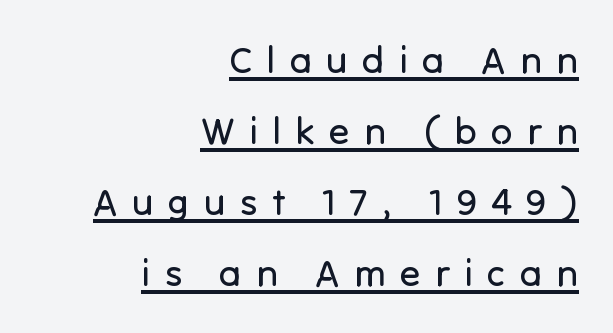
The image shows 38 px regular-weight sans-serif type, upright; set right-aligned, line spacing 1.87x, unusually wide letter spacing (+0.38 em), underlined; low stroke contrast and a medium x-height.
